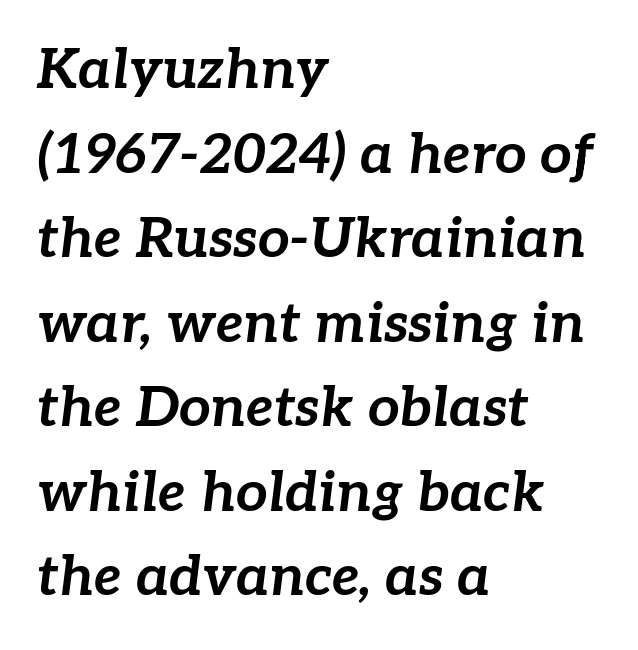
One-word summary of the alignment: left. Emphasis by weight is at full strength: bold. Leading: standard. Does extra space separate the letters? No, they use regular spacing. Letters rest on an invisible, unmarked baseline.
